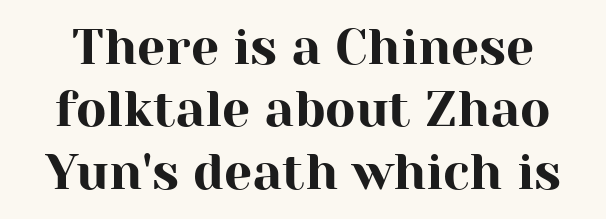
Q: Is the text italic (slanted)? A: No, it is upright.
Q: Is the typeface a serif or a sans-serif typeface? A: Serif.
Q: Is the text underlined? A: No.
Q: Is the spacing between letters normal or unusually wide? A: Normal.
Q: Is the spacing between lines tight, normal or loose? A: Normal.
Q: Width (condensed, normal, or wide)? A: Normal.
Q: Stroke contrast? A: High.
Q: x-height? A: Medium.
Q: Monospaced? A: No.
